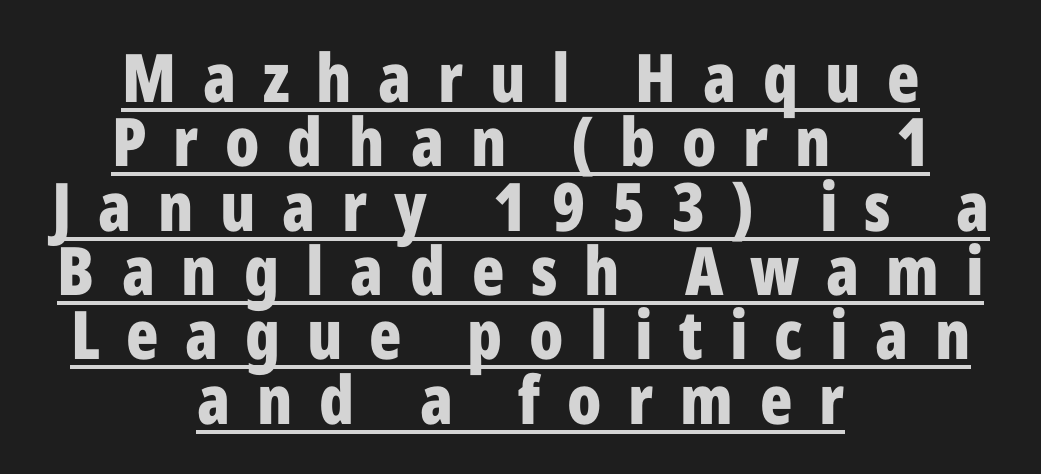
Here the designer chose a conventional face with non-uniform glyph widths. Display-style spreading of the glyphs; the letterfit is very open. The face used here appears with an underline applied. Students, this is bold: see how much ink each stroke carries.
